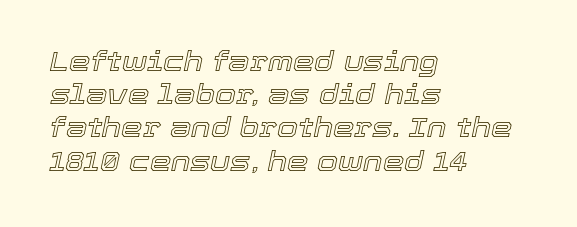
Quick note: italic. Each row of text sits above clean, open space. Standard letterfit; no display-style spreading of the glyphs. The text block is weighted toward the left margin, trailing off unevenly rightward.
